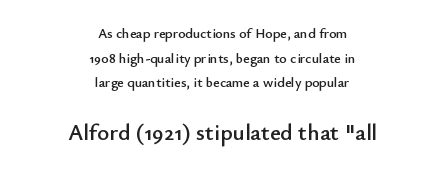
This rendering features lettering with no underline. You could call the tracking neutral — neither tight nor loose. Reading top to bottom, the characters get bigger at the block break. Notice how the stems are strictly vertical — no italics here.
